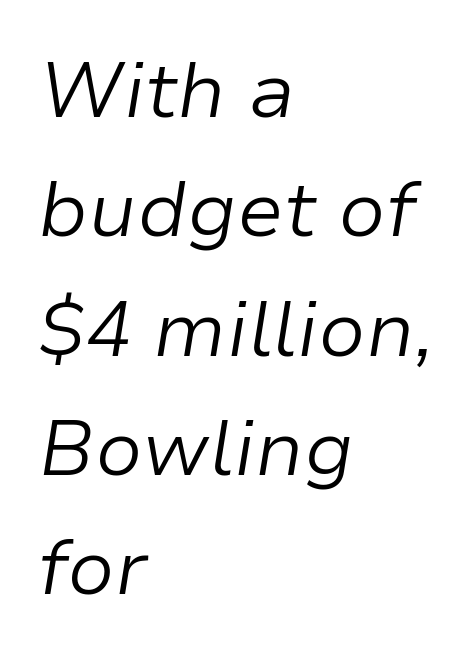
Q: Is the text bold? A: No.
Q: Is the text italic (slanted)? A: Yes, it leans right by about 9 degrees.
Q: Is the text underlined? A: No.
Q: How is the paragraph aligned? A: Left-aligned.
Q: Is the spacing between letters normal or unusually wide? A: Normal.
Q: Is the spacing between lines tight, normal or loose? A: Normal.
Q: Width (condensed, normal, or wide)? A: Normal.
Q: Stroke contrast? A: Low.
Q: x-height? A: Medium.
Q: Monospaced? A: No.
